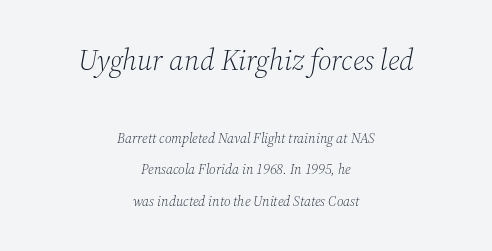
Old-style or modern, the face here clearly has serifs. The letters advance in unequal steps, a hallmark of proportional type. Line spacing here is loose. Emphasis-style slanted type is in use. In terms of letterspacing, this is plain default setting.
